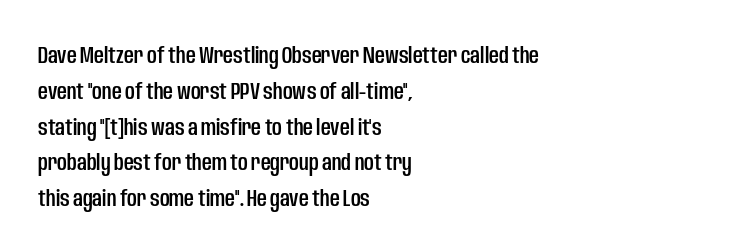
{"italic": "no", "underline": "no", "align": "left", "line_spacing": "normal", "line_spacing_ratio": 1.49, "letter_spacing": "normal", "letter_spacing_em": 0.0, "glyph_px": 24}
